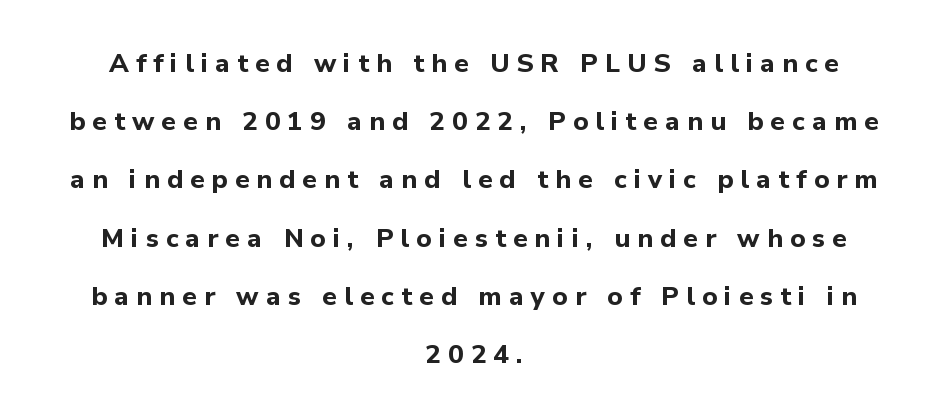
{"italic": "no", "bold": "yes", "underline": "no", "align": "center", "line_spacing": "loose", "line_spacing_ratio": 2.24, "letter_spacing": "wide", "letter_spacing_em": 0.27, "glyph_px": 26}
